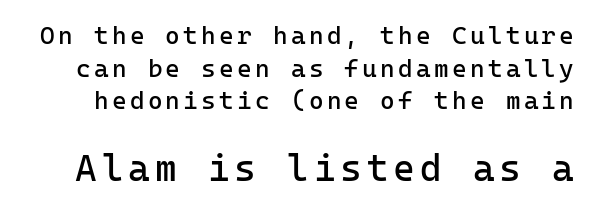
Q: Is the text bold? A: No.
Q: Is the text italic (slanted)? A: No, it is upright.
Q: Is the typeface a serif or a sans-serif typeface? A: Sans-serif.
Q: Is the text underlined? A: No.
Q: Is the spacing between lines tight, normal or loose? A: Normal.
Q: Which block of text is set in a larger size, the first (top) or the second (bottom)? A: The second (bottom) one.
Q: Width (condensed, normal, or wide)? A: Normal.
Q: Stroke contrast? A: Low.
Q: x-height? A: Medium.
Q: Monospaced? A: Yes.
